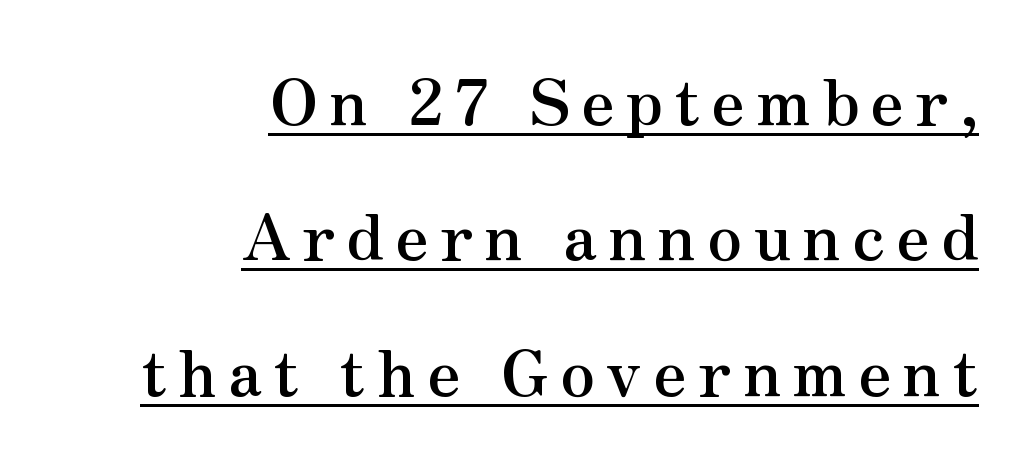
The image shows 63 px semibold serif type, upright; set right-aligned, loose line spacing (2.15x), underlined; medium stroke contrast and a small x-height.
